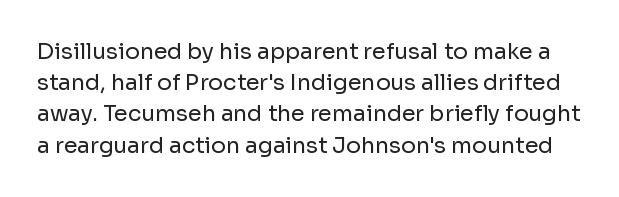
Q: Is the text bold? A: No.
Q: Is the text italic (slanted)? A: No, it is upright.
Q: Is the text underlined? A: No.
Q: Is the spacing between letters normal or unusually wide? A: Normal.
Q: Is the spacing between lines tight, normal or loose? A: Normal.
